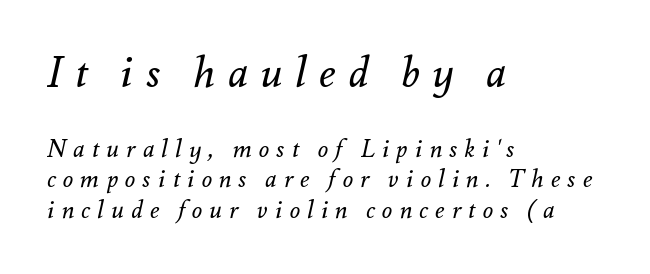
The image shows 42 px regular-weight type, italic (leaning right); set left-aligned, normal line spacing (1.27x), unusually wide letter spacing (+0.3 em), not underlined; the first (top) block is 1.75x larger; medium stroke contrast and a small x-height.
